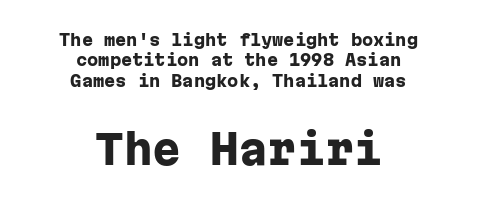
{"serif": "no", "italic": "no", "bold": "yes", "weight": "heavy", "width": "normal", "stroke_contrast": "low", "x_height": "medium", "monospaced": "yes", "underline": "no", "align": "center", "line_spacing": "normal", "line_spacing_ratio": 1.27, "letter_spacing": "normal", "letter_spacing_em": 0.0, "larger_block": "second", "size_ratio": 2.56, "glyph_px": 41}
